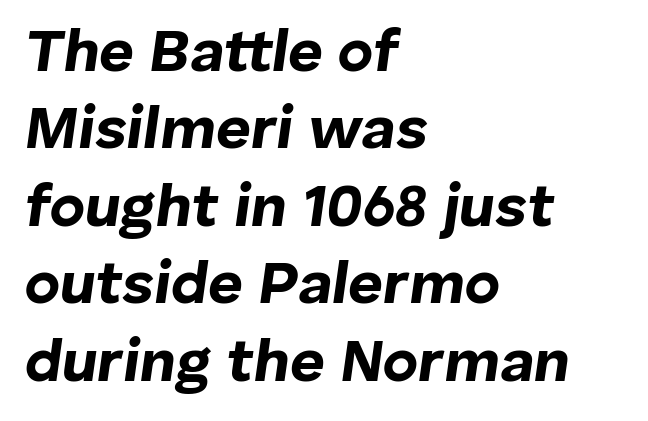
Varying glyph widths throughout — classic text-font behaviour. Casual observation: everything's shoved over to the left. Vertically, the passage feels balanced, rows spaced as you'd expect. Observe the lean: these are italic letterforms.
